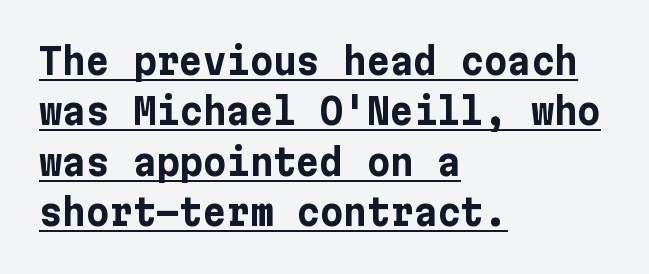
{"serif": "no", "italic": "no", "bold": "yes", "weight": "bold", "width": "normal", "stroke_contrast": "low", "x_height": "medium", "underline": "yes", "align": "left", "line_spacing": "normal", "line_spacing_ratio": 1.4, "letter_spacing": "normal", "letter_spacing_em": 0.0, "glyph_px": 36}
